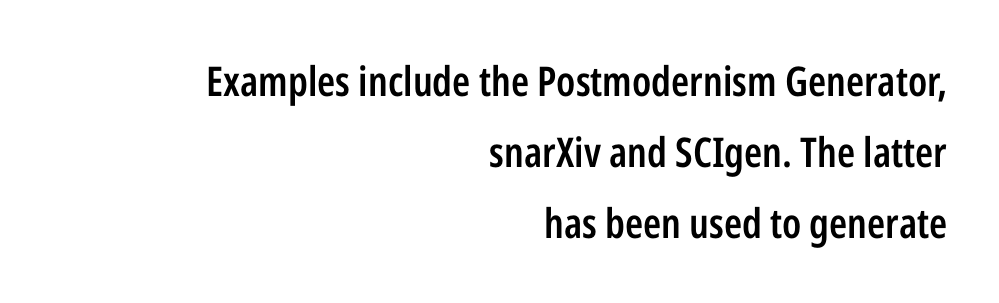
The image shows 41 px semibold, condensed sans-serif type, upright; set right-aligned, line spacing 1.73x, normal letter spacing, not underlined; low stroke contrast and a medium x-height.
